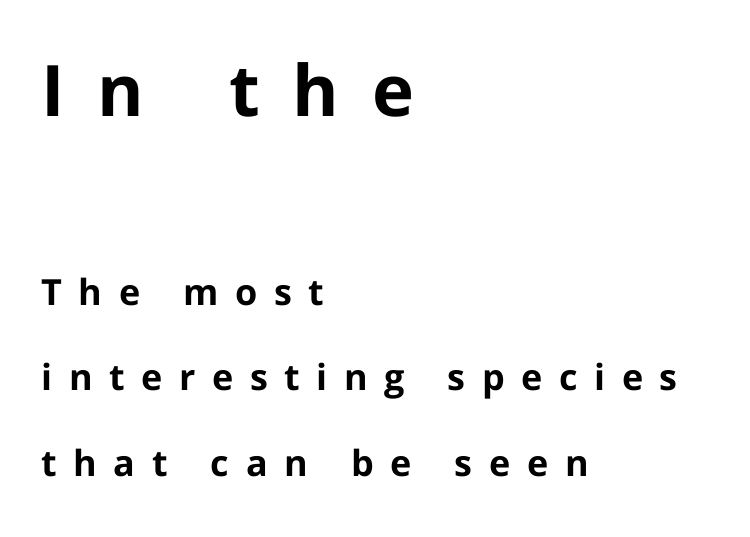
The line texture is sparse and dotted thanks to wide tracking. Each row of text sits above clean, open space. Designer's note — italics off, roman on. The characters display no serif detailing; their extremities are plain. Short and long lines alike share a common starting point at left.
